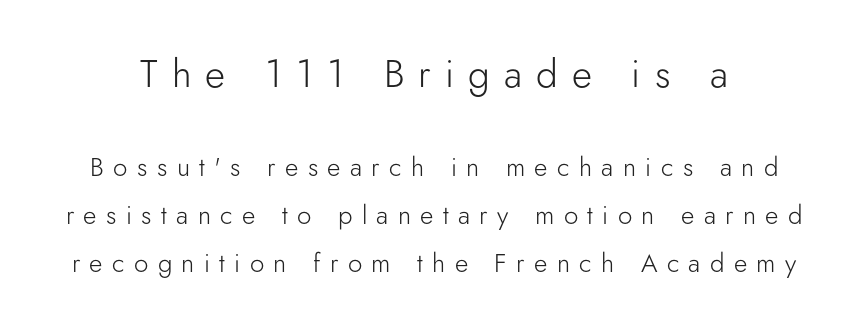
The image shows 39 px light sans-serif type, upright; set line spacing 1.84x, unusually wide letter spacing (+0.36 em), not underlined; the first (top) block is 1.5x larger; low stroke contrast and a small x-height.
